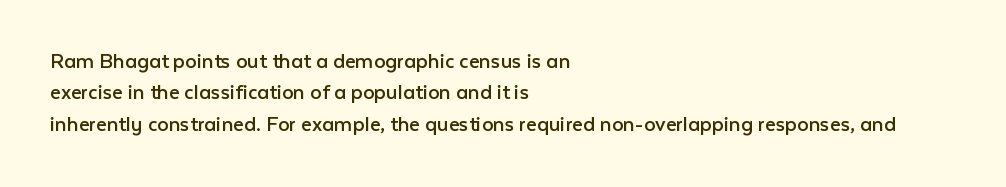
{"italic": "no", "bold": "no", "underline": "no", "align": "left", "line_spacing": "normal", "line_spacing_ratio": 1.36, "letter_spacing": "normal", "letter_spacing_em": 0.0, "glyph_px": 23}
